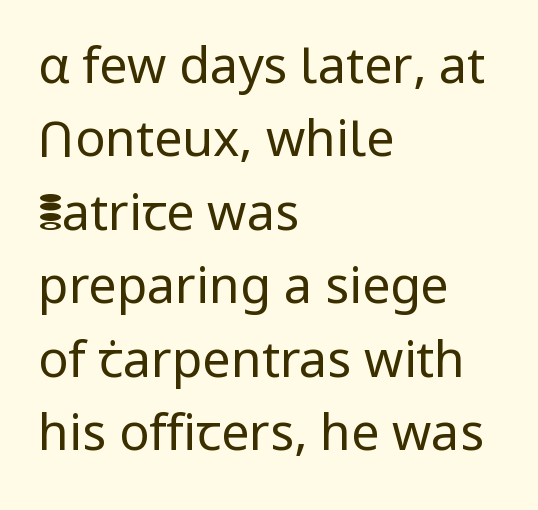
The image shows 50 px regular-weight sans-serif type, upright; set left-aligned, normal line spacing (1.47x), normal letter spacing, not underlined; low stroke contrast and a medium x-height.
